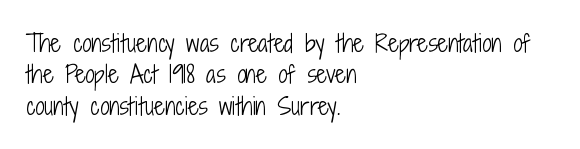
One glance says typical: line gaps are just what's usual. What stands out about the letter spacing? Nothing — it is the standard amount. This reads as an unemphasized weight, regular at the heaviest. The text block is weighted toward the left margin, trailing off unevenly rightward. Descender tails drop into unmarked territory. The specimen reads as upright at a glance.
